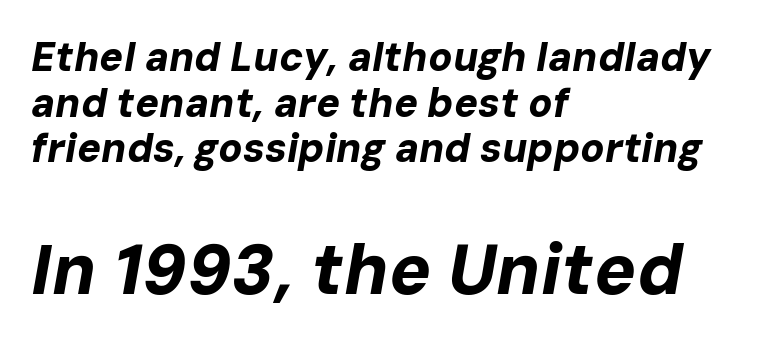
Q: Is the text bold? A: Yes.
Q: Is the text italic (slanted)? A: Yes, it leans right by about 10 degrees.
Q: Is the text underlined? A: No.
Q: How is the paragraph aligned? A: Left-aligned.
Q: Is the spacing between letters normal or unusually wide? A: Normal.
Q: Is the spacing between lines tight, normal or loose? A: Tight.
Q: Which block of text is set in a larger size, the first (top) or the second (bottom)? A: The second (bottom) one.
Q: Width (condensed, normal, or wide)? A: Normal.
Q: Stroke contrast? A: Low.
Q: x-height? A: Medium.
Q: Monospaced? A: No.
